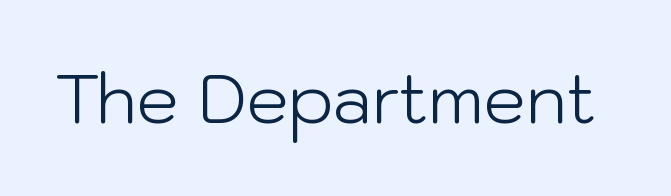
{"serif": "no", "italic": "no", "bold": "no", "weight": "light", "width": "normal", "stroke_contrast": "low", "x_height": "medium", "monospaced": "no", "underline": "no", "letter_spacing": "normal", "letter_spacing_em": 0.0, "glyph_px": 67}
